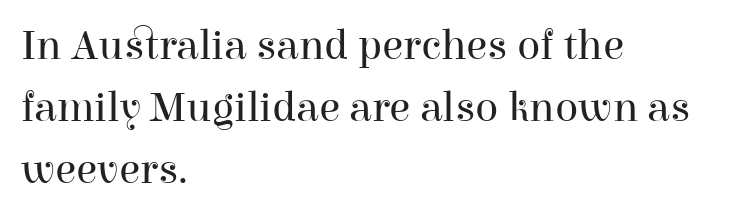
The leading is moderate, giving the passage an even texture. Posture: vertical. Caption: multi-line text, flush left, ragged right. Varying glyph widths throughout — classic text-font behaviour. The typesetting does not lean heavy: it is not bold. In terms of letterspacing, this is plain default setting.
